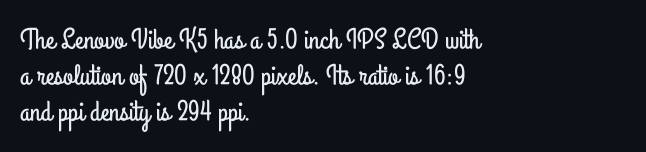
Q: Is the text italic (slanted)? A: No, it is upright.
Q: Is the typeface a serif or a sans-serif typeface? A: Sans-serif.
Q: Is the text underlined? A: No.
Q: How is the paragraph aligned? A: Left-aligned.
Q: Is the spacing between letters normal or unusually wide? A: Normal.
Q: Width (condensed, normal, or wide)? A: Condensed.
Q: Stroke contrast? A: Low.
Q: x-height? A: Small.
Q: Monospaced? A: No.
